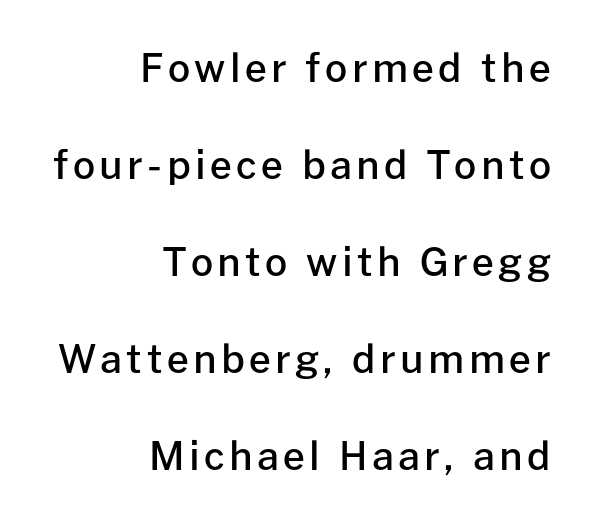
{"serif": "no", "italic": "no", "bold": "semi", "weight": "semibold", "width": "normal", "stroke_contrast": "low", "x_height": "medium", "monospaced": "no", "underline": "no", "align": "right", "line_spacing": "loose", "line_spacing_ratio": 2.49, "glyph_px": 39}
